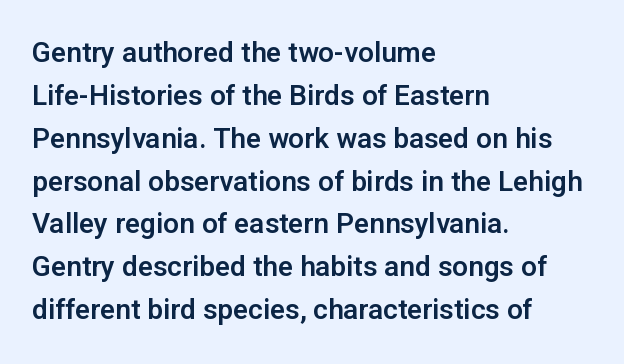
The image shows 28 px sans-serif type, upright; set left-aligned, normal line spacing (1.53x), normal letter spacing, not underlined; low stroke contrast and a medium x-height.
